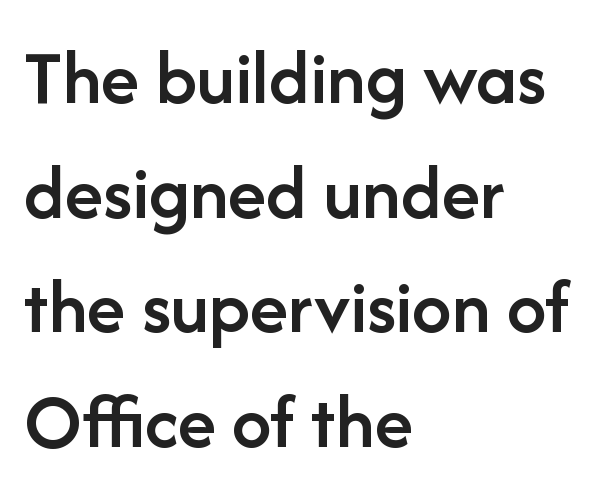
Posture: straight, roman, zero tilt. The gaps between neighbouring characters are ordinary and unremarkable. The face used here is proportionally spaced, like ordinary book or web type. The passage shown is typeset with a sans-serif family.
